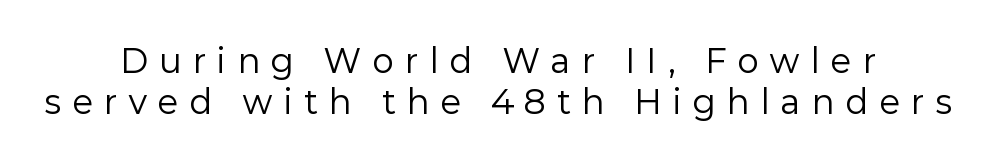
The image shows 32 px regular-weight sans-serif type, upright; set centered, normal line spacing (1.28x), unusually wide letter spacing (+0.37 em), not underlined; low stroke contrast and a medium x-height.
